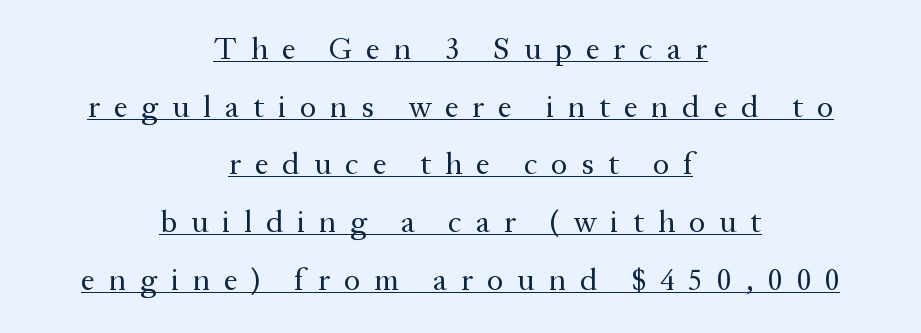
Q: Is the text bold? A: No.
Q: Is the text italic (slanted)? A: No, it is upright.
Q: Is the typeface a serif or a sans-serif typeface? A: Serif.
Q: Is the text underlined? A: Yes.
Q: How is the paragraph aligned? A: Centered.
Q: Is the spacing between letters normal or unusually wide? A: Unusually wide.
Q: Width (condensed, normal, or wide)? A: Normal.
Q: Stroke contrast? A: Medium.
Q: x-height? A: Medium.
Q: Monospaced? A: No.
